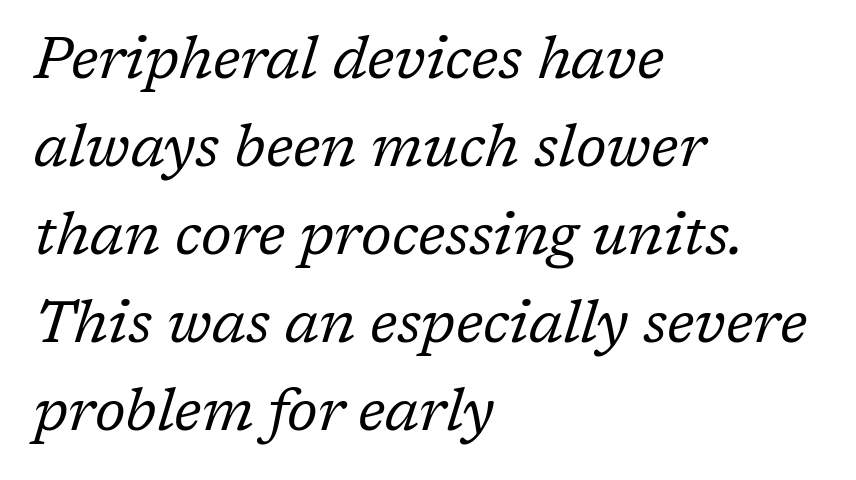
{"serif": "yes", "italic": "yes", "lean": "right", "slant_degrees": 17, "bold": "no", "weight": "regular", "width": "normal", "stroke_contrast": "low", "x_height": "medium", "monospaced": "no", "underline": "no", "align": "left", "line_spacing": "normal", "line_spacing_ratio": 1.49, "letter_spacing": "normal", "letter_spacing_em": 0.0, "glyph_px": 59}
